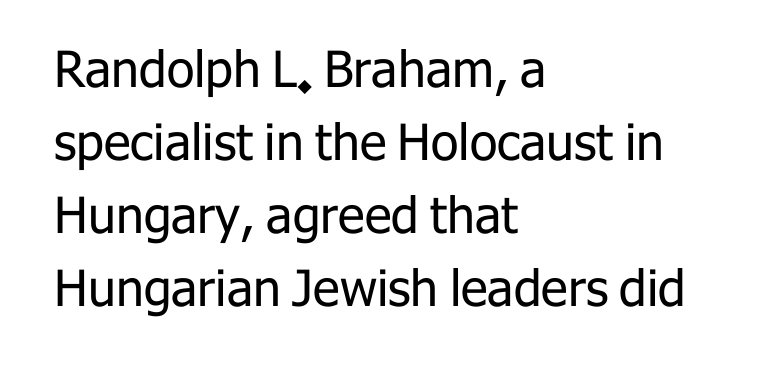
The image shows 50 px regular-weight sans-serif type, upright; set left-aligned, normal line spacing (1.46x), normal letter spacing, not underlined; low stroke contrast and a medium x-height.
